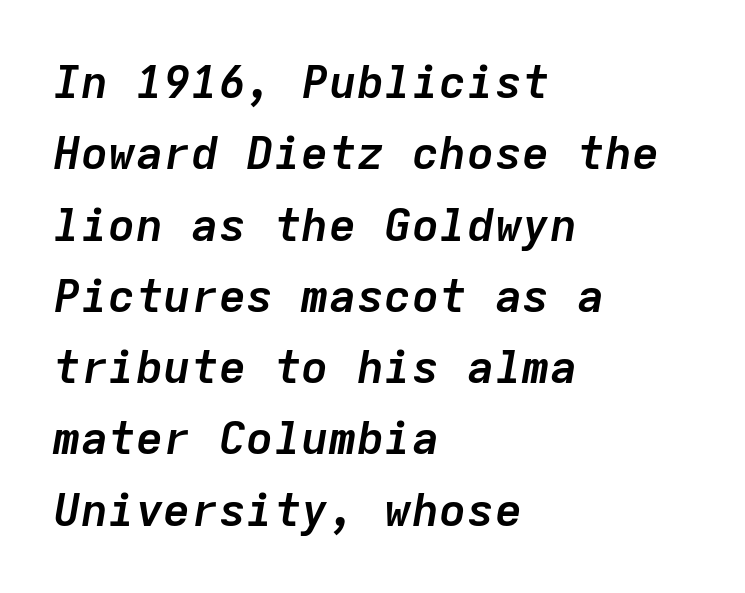
The image shows 46 px semibold type, italic (leaning right), monospaced; set left-aligned, normal line spacing (1.55x), normal letter spacing, not underlined; low stroke contrast and a medium x-height.
